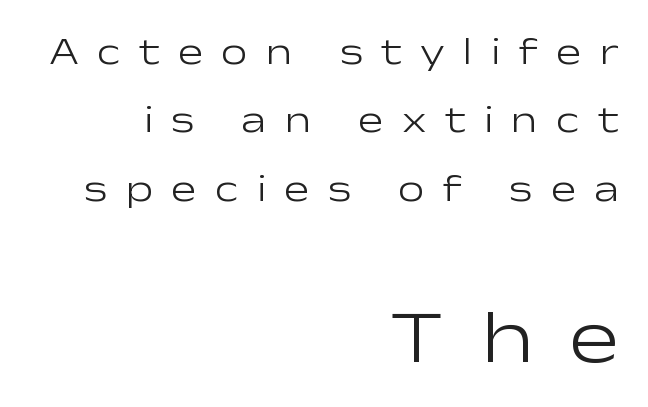
{"serif": "no", "italic": "no", "bold": "no", "weight": "light", "width": "wide", "stroke_contrast": "low", "x_height": "medium", "monospaced": "no", "underline": "no", "align": "right", "line_spacing_ratio": 1.8, "letter_spacing": "wide", "letter_spacing_em": 0.48, "larger_block": "second", "size_ratio": 1.97, "glyph_px": 75}
